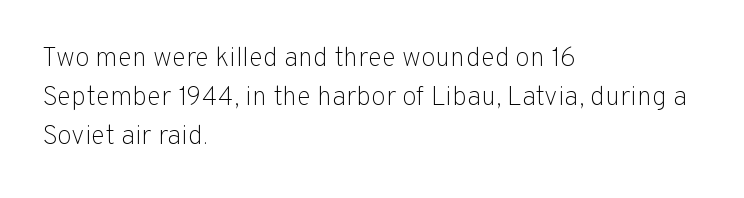
{"italic": "no", "bold": "no", "underline": "no", "align": "left", "line_spacing": "normal", "line_spacing_ratio": 1.45, "letter_spacing": "normal", "letter_spacing_em": 0.0, "glyph_px": 27}
